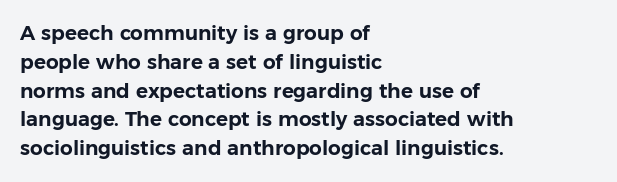
The image shows 20 px text type, upright; set left-aligned, normal line spacing (1.44x), normal letter spacing, not underlined.
